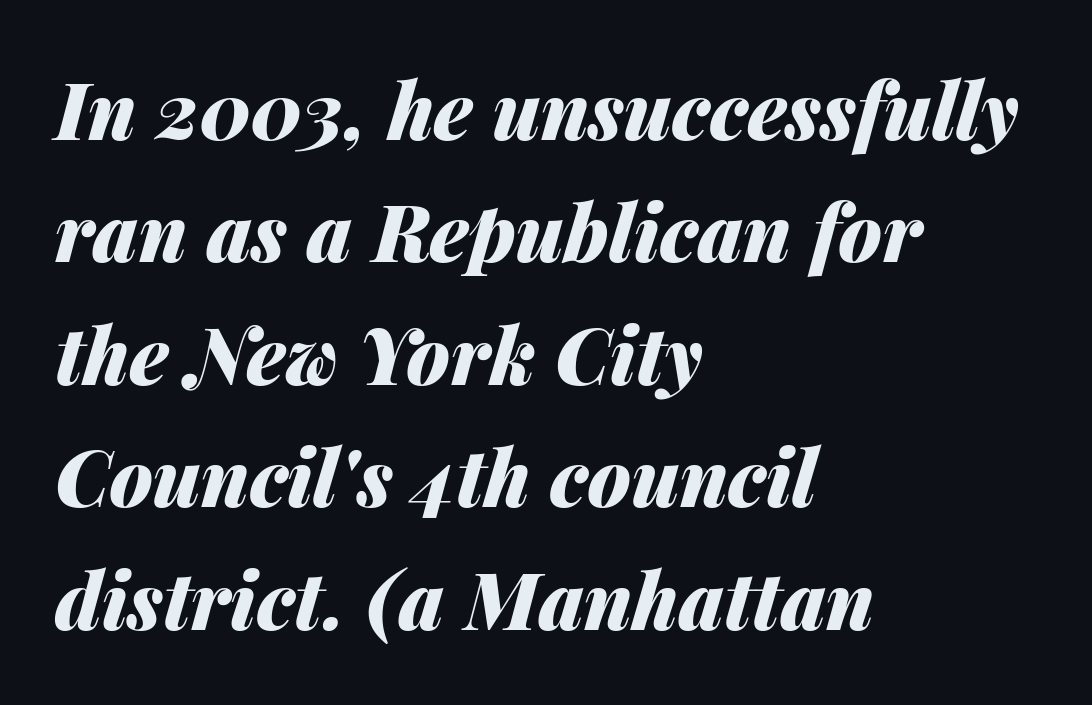
{"italic": "yes", "lean": "right", "slant_degrees": 14, "bold": "yes", "weight": "heavy", "width": "normal", "stroke_contrast": "medium", "x_height": "medium", "monospaced": "no", "underline": "no", "align": "left", "line_spacing": "normal", "line_spacing_ratio": 1.57, "letter_spacing": "normal", "letter_spacing_em": 0.0, "glyph_px": 78}
